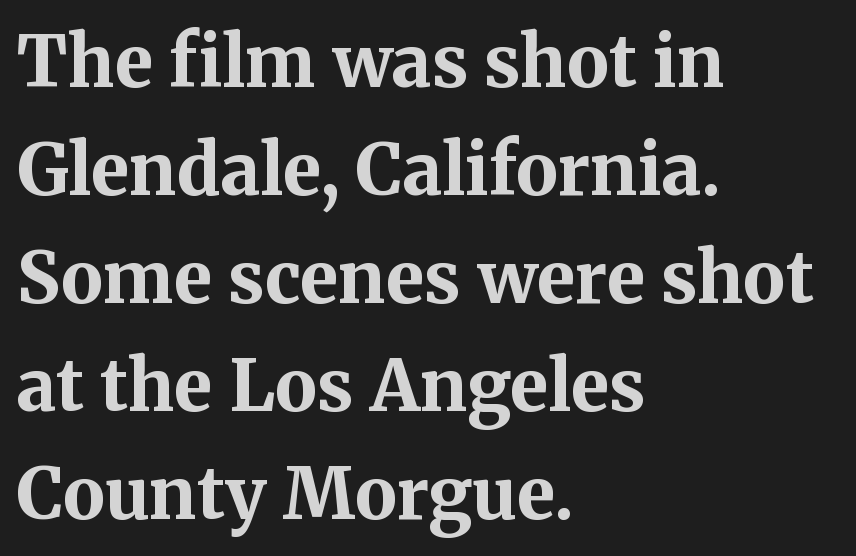
Character widths vary here, with narrow letters taking less room than wide ones. Is there any slant? The stems are plumb. Only glyphs here, with clear space below each row. Old-style or modern, the face here clearly has serifs. The lines are quadded left. Heavy-handed strokes throughout: this text is bold.
